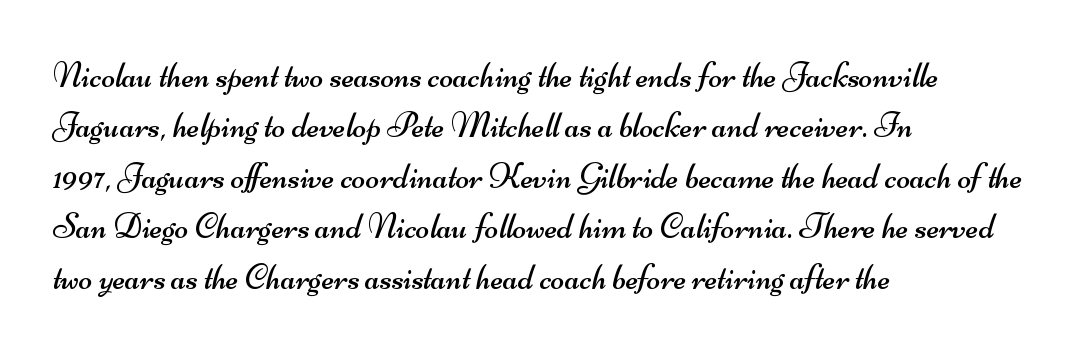
The image shows 36 px regular-weight, wide sans-serif type; set left-aligned, normal line spacing (1.4x), normal letter spacing, not underlined; medium stroke contrast and a small x-height.
